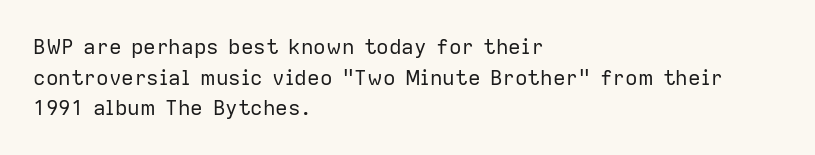
Q: Is the text bold? A: No.
Q: Is the text italic (slanted)? A: No, it is upright.
Q: Is the text underlined? A: No.
Q: How is the paragraph aligned? A: Left-aligned.
Q: Is the spacing between letters normal or unusually wide? A: Normal.
Q: Is the spacing between lines tight, normal or loose? A: Normal.
